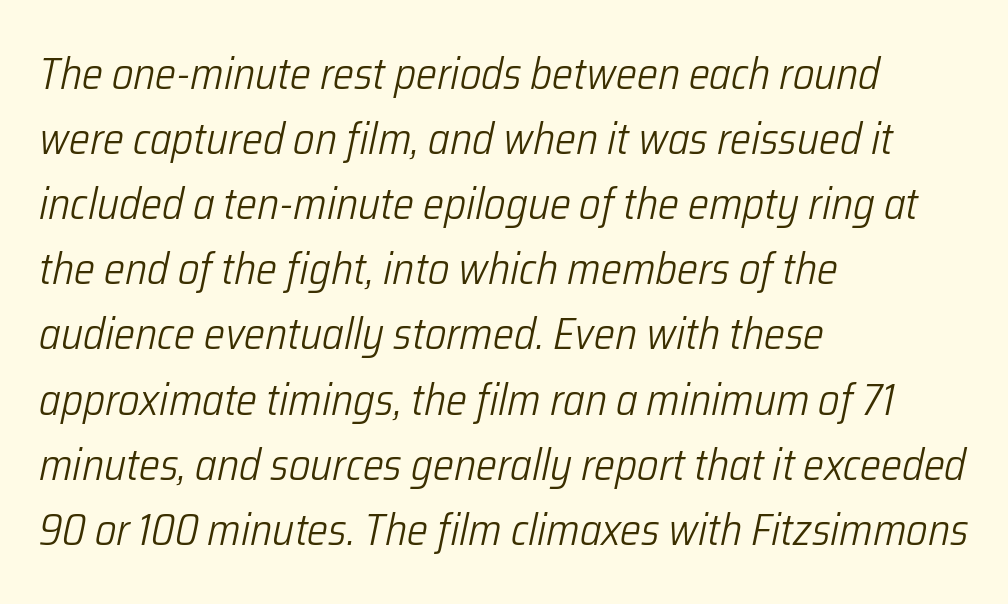
The image shows 44 px light, condensed type, italic (leaning right); set left-aligned, normal line spacing (1.48x), normal letter spacing, not underlined; low stroke contrast and a medium x-height.
